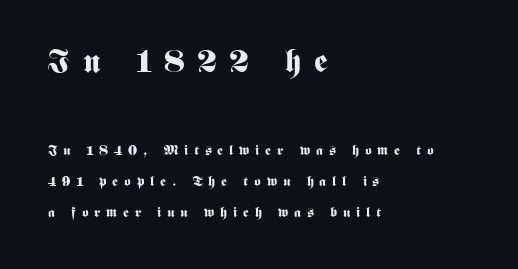
A clean baseline with only descenders dipping below it. The paragraph has a hard left edge and a soft right edge. In terms of weight, the rendering is a true, heavy bold. The tracking reads as deliberately expanded to a designer's eye. Bigger letters appear in the top chunk; the bottom chunk is reduced. The rendering uses natural spacing where letterforms have individual widths.
